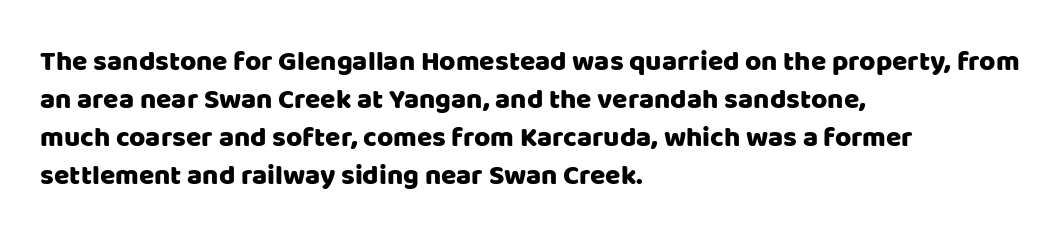
Q: Is the text italic (slanted)? A: No, it is upright.
Q: Is the typeface a serif or a sans-serif typeface? A: Sans-serif.
Q: Is the text underlined? A: No.
Q: How is the paragraph aligned? A: Left-aligned.
Q: Is the spacing between letters normal or unusually wide? A: Normal.
Q: Is the spacing between lines tight, normal or loose? A: Normal.
Q: Width (condensed, normal, or wide)? A: Normal.
Q: Stroke contrast? A: Low.
Q: x-height? A: Large.
Q: Monospaced? A: No.
